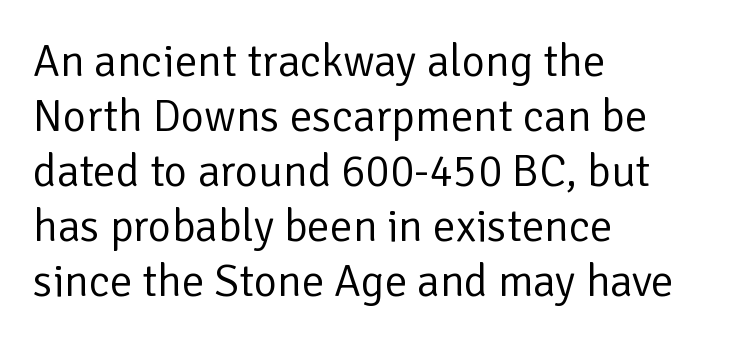
Q: Is the text bold? A: No.
Q: Is the text italic (slanted)? A: No, it is upright.
Q: Is the typeface a serif or a sans-serif typeface? A: Sans-serif.
Q: Is the text underlined? A: No.
Q: How is the paragraph aligned? A: Left-aligned.
Q: Is the spacing between letters normal or unusually wide? A: Normal.
Q: Width (condensed, normal, or wide)? A: Normal.
Q: Stroke contrast? A: Low.
Q: x-height? A: Medium.
Q: Monospaced? A: No.
